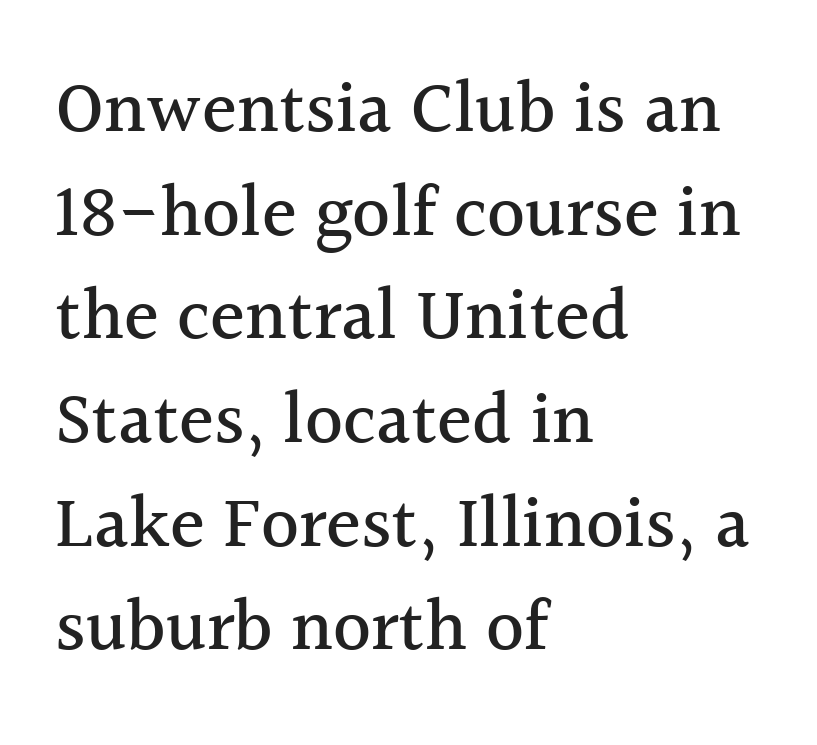
Q: Is the text italic (slanted)? A: No, it is upright.
Q: Is the typeface a serif or a sans-serif typeface? A: Serif.
Q: Is the text underlined? A: No.
Q: How is the paragraph aligned? A: Left-aligned.
Q: Is the spacing between letters normal or unusually wide? A: Normal.
Q: Is the spacing between lines tight, normal or loose? A: Normal.
Q: Width (condensed, normal, or wide)? A: Normal.
Q: x-height? A: Medium.
Q: Monospaced? A: No.
